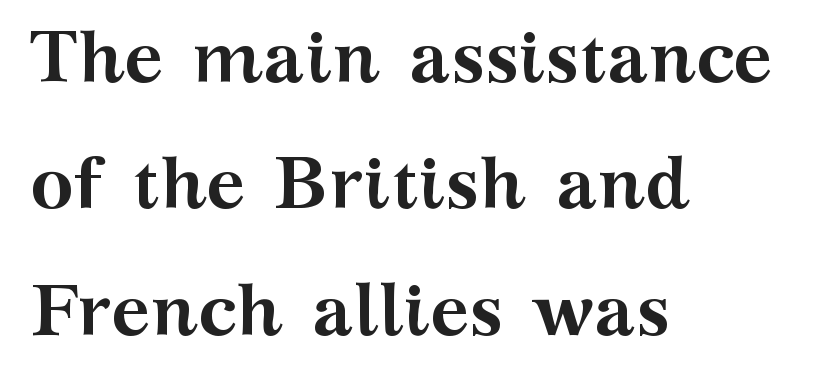
The image shows 73 px semibold, wide serif type, upright; set left-aligned, line spacing 1.73x, normal letter spacing, not underlined; medium stroke contrast and a medium x-height.
